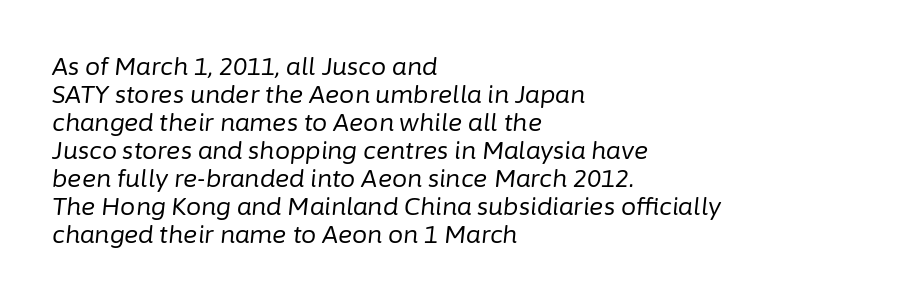
Q: Is the text bold? A: No.
Q: Is the text italic (slanted)? A: Yes, it leans right by about 6 degrees.
Q: Is the text underlined? A: No.
Q: How is the paragraph aligned? A: Left-aligned.
Q: Is the spacing between letters normal or unusually wide? A: Normal.
